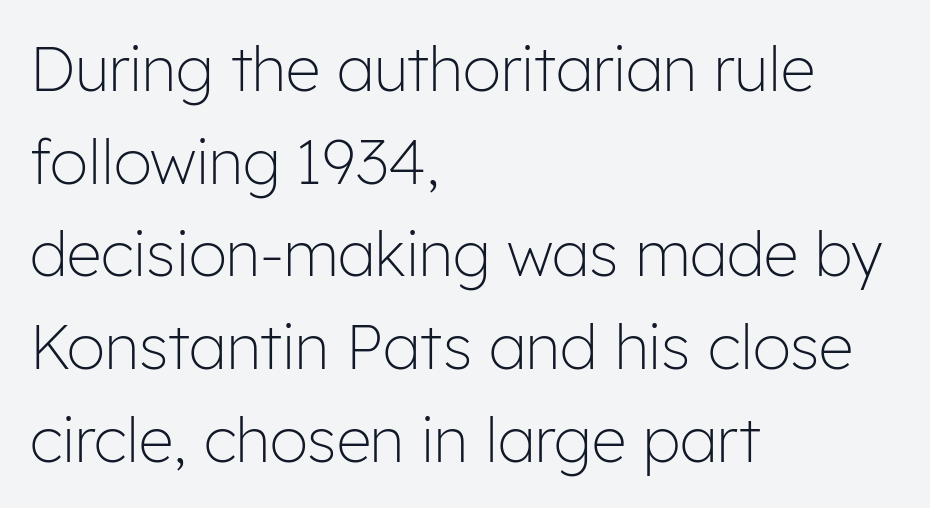
The image shows 61 px light sans-serif type, upright; set left-aligned, normal line spacing (1.52x), normal letter spacing, not underlined; low stroke contrast and a medium x-height.
